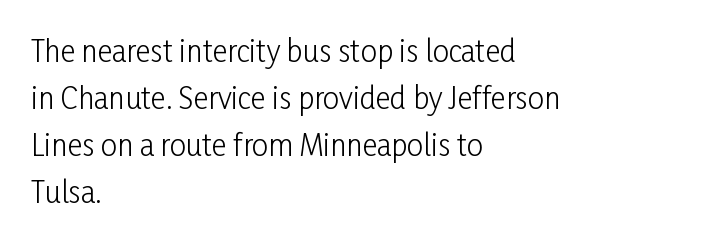
Glance below the letters and you will spot only blank space. Classification — sans serif. Is this a fixed-width face? No — the glyphs have proportional, varying widths. Whoever set this chose a conventional vertical rhythm. The letterforms sit at book weight or below. The passage shown has conventional tracking throughout.
